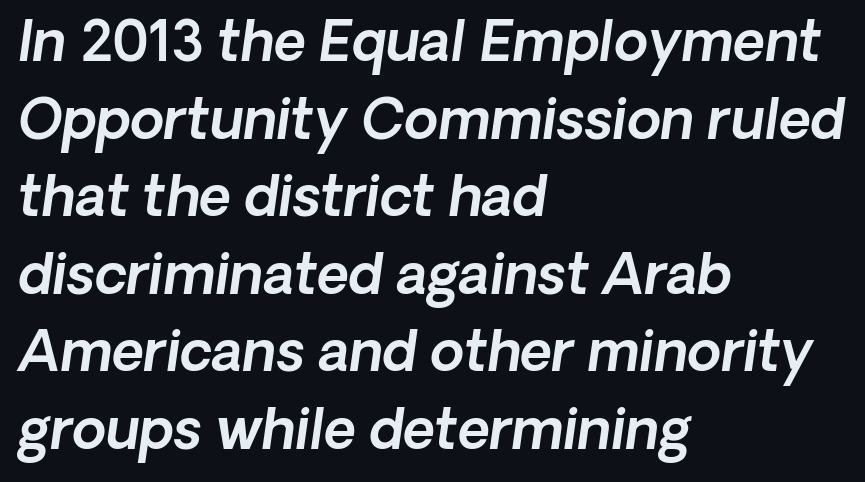
Q: Is the typeface a serif or a sans-serif typeface? A: Sans-serif.
Q: Is the text underlined? A: No.
Q: How is the paragraph aligned? A: Left-aligned.
Q: Is the spacing between letters normal or unusually wide? A: Normal.
Q: Is the spacing between lines tight, normal or loose? A: Normal.
Q: Width (condensed, normal, or wide)? A: Normal.
Q: x-height? A: Medium.
Q: Monospaced? A: No.
